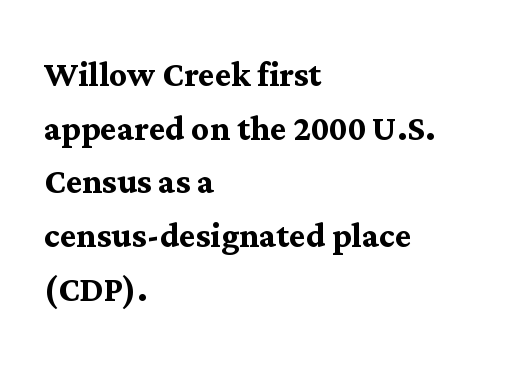
Descenders hang freely into open space. Posture: vertical. Varying glyph widths throughout — classic text-font behaviour. Left-aligned paragraph, ragged on the right.
